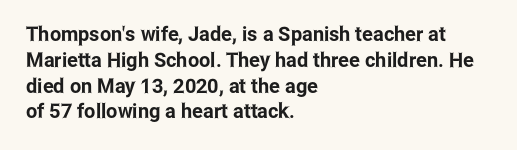
{"italic": "no", "underline": "no", "align": "left", "line_spacing": "normal", "line_spacing_ratio": 1.29, "letter_spacing": "normal", "letter_spacing_em": 0.0, "glyph_px": 20}
